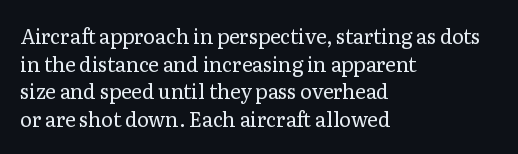
Q: Is the text bold? A: No.
Q: Is the text italic (slanted)? A: No, it is upright.
Q: Is the text underlined? A: No.
Q: How is the paragraph aligned? A: Left-aligned.
Q: Is the spacing between letters normal or unusually wide? A: Normal.
Q: Is the spacing between lines tight, normal or loose? A: Normal.
